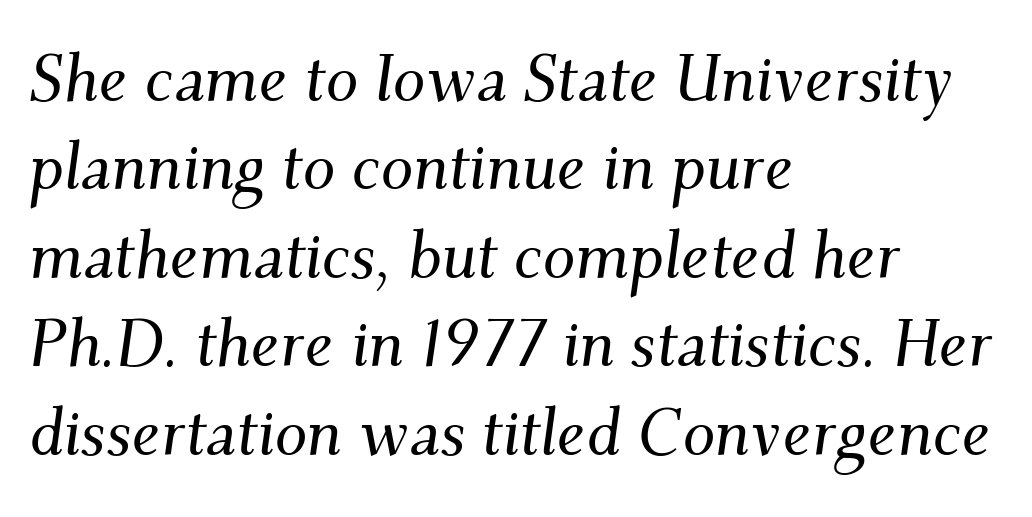
The image shows 65 px serif type, italic (leaning right); set left-aligned, normal line spacing (1.36x), normal letter spacing, not underlined; medium stroke contrast and a small x-height.
